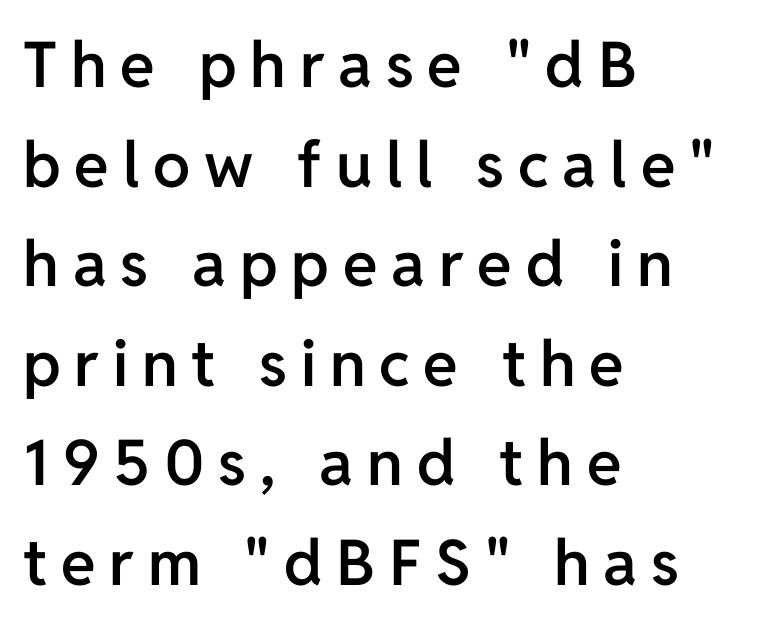
Here the designer chose a conventional face with non-uniform glyph widths. How would I describe the line gaps? Plain and ordinary. Honestly, there is no underline to notice here at all. Horizontal alignment here is leftward, the default for most running prose.
